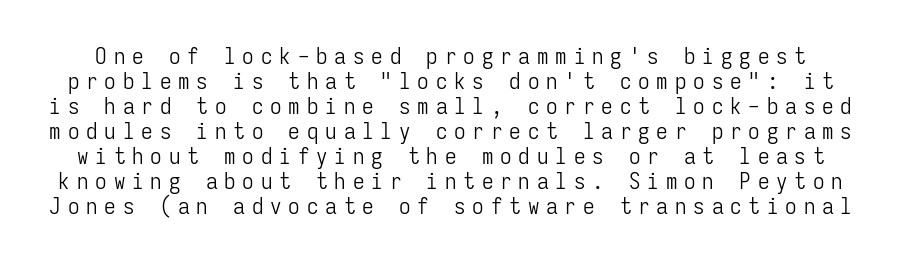
Stems and bowls with no extra thickness — not bold. Each row of text sits above clean, open space. Ascenders rise straight up at ninety degrees. This rendering widens character spacing well past its baseline value. Each new line begins almost immediately beneath the previous one.
